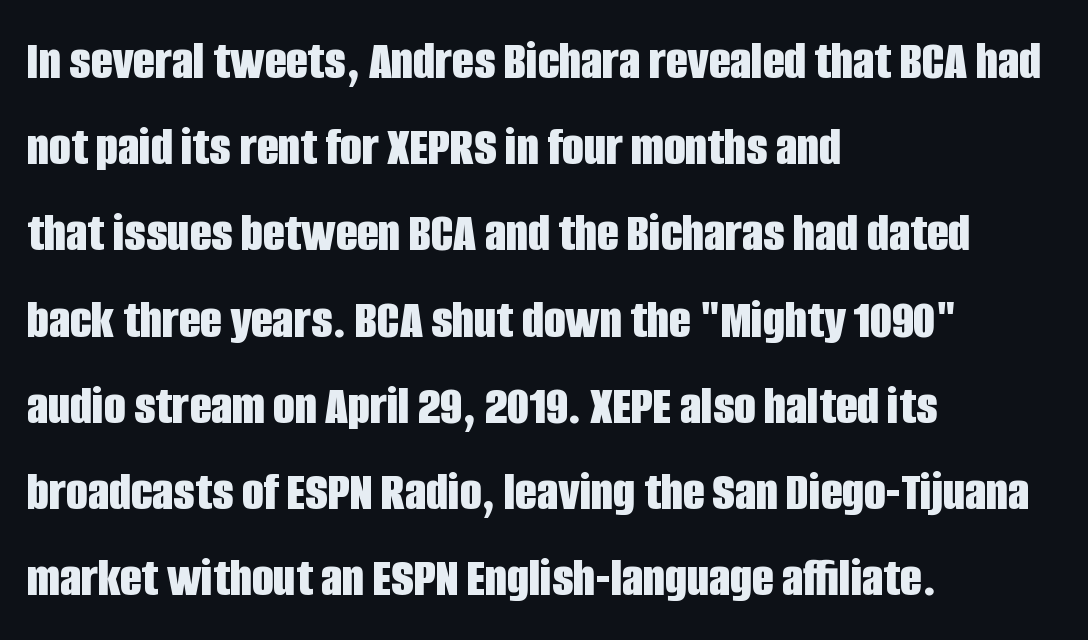
The strip under each line holds only bare page. The letters carry no serifs — their stems end cleanly without finishing strokes. Line spacing here is normal. Here the designer chose a conventional face with non-uniform glyph widths.
